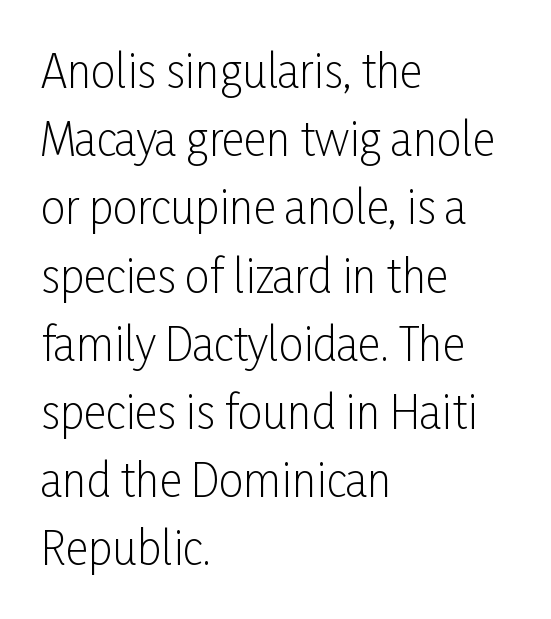
Q: Is the text bold? A: No.
Q: Is the text italic (slanted)? A: No, it is upright.
Q: Is the typeface a serif or a sans-serif typeface? A: Sans-serif.
Q: Is the text underlined? A: No.
Q: How is the paragraph aligned? A: Left-aligned.
Q: Is the spacing between letters normal or unusually wide? A: Normal.
Q: Is the spacing between lines tight, normal or loose? A: Normal.
Q: Width (condensed, normal, or wide)? A: Condensed.
Q: Stroke contrast? A: Low.
Q: x-height? A: Medium.
Q: Monospaced? A: No.
